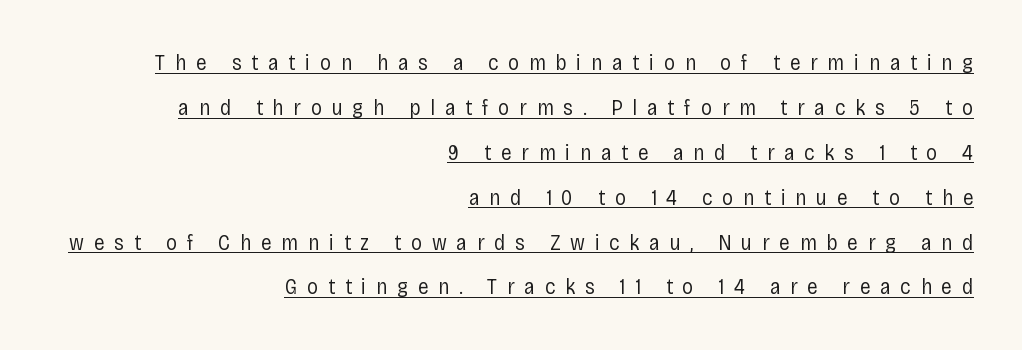
{"italic": "no", "bold": "no", "underline": "yes", "align": "right", "line_spacing": "loose", "line_spacing_ratio": 2.04, "letter_spacing": "wide", "letter_spacing_em": 0.45, "glyph_px": 22}
